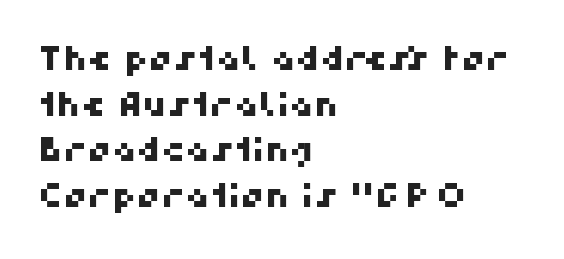
{"serif": "no", "width": "normal", "stroke_contrast": "high", "x_height": "medium", "monospaced": "no", "underline": "no", "align": "left", "line_spacing": "normal", "line_spacing_ratio": 1.34, "letter_spacing": "normal", "letter_spacing_em": 0.0, "glyph_px": 34}
